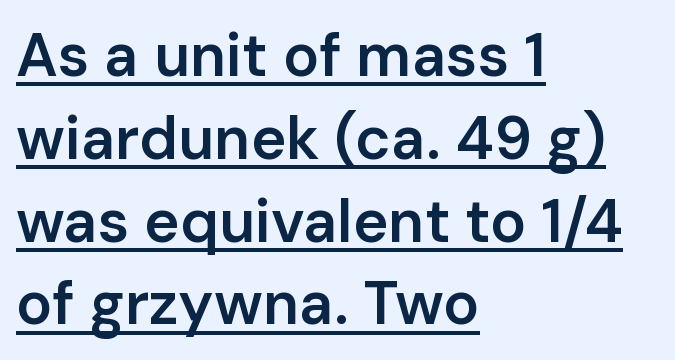
{"serif": "no", "italic": "no", "bold": "semi", "weight": "semibold", "width": "normal", "stroke_contrast": "low", "x_height": "medium", "monospaced": "no", "underline": "yes", "align": "left", "line_spacing": "normal", "line_spacing_ratio": 1.38, "letter_spacing": "normal", "letter_spacing_em": 0.0, "glyph_px": 60}
